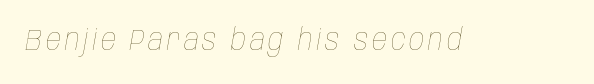
The image shows 30 px thin, condensed type, italic (leaning right); set not underlined; low stroke contrast and a large x-height.
